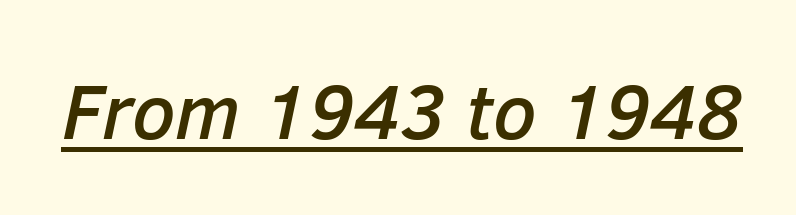
{"italic": "yes", "lean": "right", "slant_degrees": 12, "width": "normal", "stroke_contrast": "low", "x_height": "medium", "monospaced": "no", "underline": "yes", "letter_spacing": "normal", "letter_spacing_em": 0.0, "glyph_px": 78}
